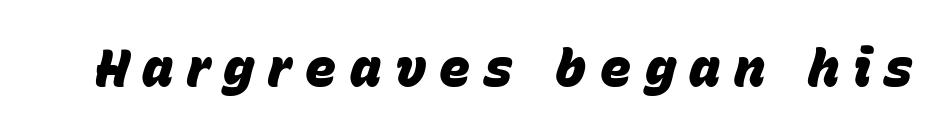
A typesetter would call this heavily tracked-out type. Think of a printed novel: that variable character pitch is what you see here. Set as a true bold cut, around the 700 mark. Check the space under the baseline: it is left empty.
